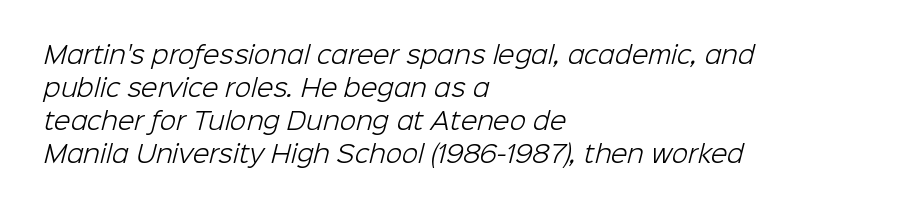
The image shows 24 px text type; set left-aligned, normal line spacing (1.37x), normal letter spacing, not underlined.
